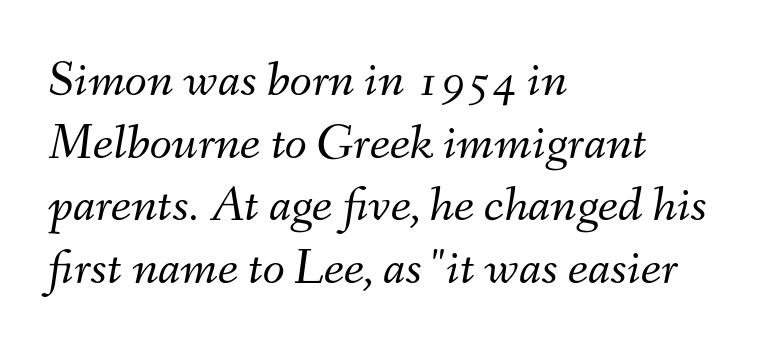
All the whitespace from short lines collects on the right. Characters are canted at an angle relative to the baseline's perpendicular. Spacing between characters is what you'd get straight out of the box. Is the type heavy? It reads as light-to-regular instead. Has an underline been added? It has not.
